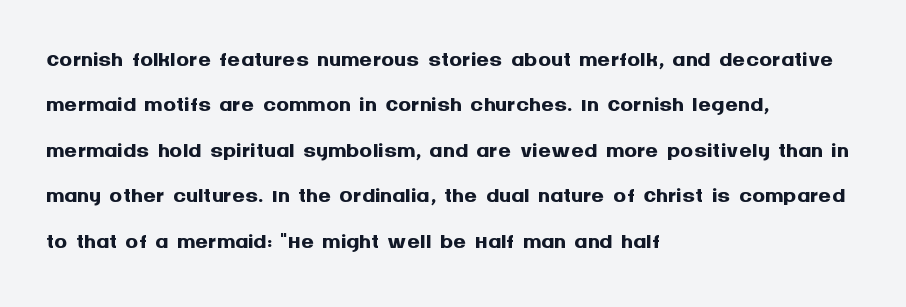
Q: Is the text bold? A: Yes.
Q: Is the text italic (slanted)? A: No, it is upright.
Q: Is the typeface a serif or a sans-serif typeface? A: Sans-serif.
Q: Is the text underlined? A: No.
Q: How is the paragraph aligned? A: Left-aligned.
Q: Is the spacing between letters normal or unusually wide? A: Normal.
Q: Is the spacing between lines tight, normal or loose? A: Normal.
Q: Width (condensed, normal, or wide)? A: Normal.
Q: Stroke contrast? A: Medium.
Q: x-height? A: Large.
Q: Monospaced? A: No.
